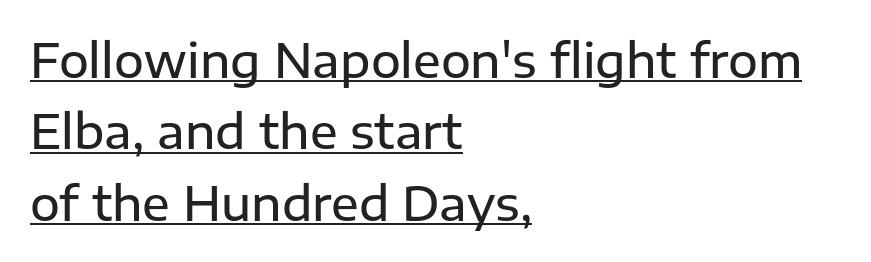
The image shows 46 px semibold sans-serif type, upright; set left-aligned, normal line spacing (1.55x), normal letter spacing, underlined; low stroke contrast and a medium x-height.
